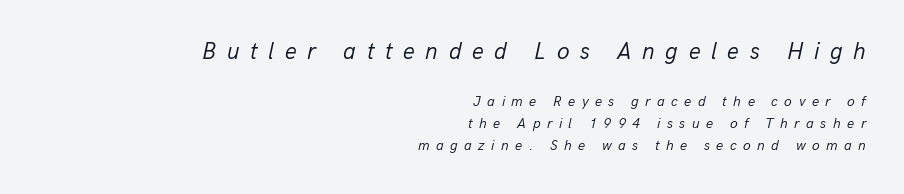
The image shows 23 px text type, italic (leaning right); set right-aligned, normal line spacing (1.59x), unusually wide letter spacing (+0.46 em), not underlined; the first (top) block is 1.64x larger.
